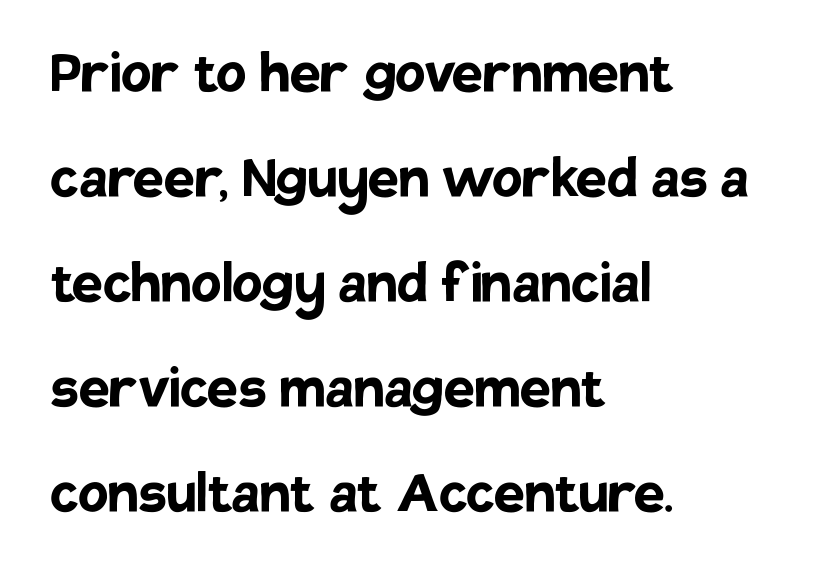
Q: Is the text bold? A: Yes.
Q: Is the text italic (slanted)? A: No, it is upright.
Q: Is the typeface a serif or a sans-serif typeface? A: Sans-serif.
Q: Is the text underlined? A: No.
Q: How is the paragraph aligned? A: Left-aligned.
Q: Is the spacing between letters normal or unusually wide? A: Normal.
Q: Is the spacing between lines tight, normal or loose? A: Normal.
Q: Width (condensed, normal, or wide)? A: Normal.
Q: Stroke contrast? A: Low.
Q: x-height? A: Large.
Q: Monospaced? A: No.
